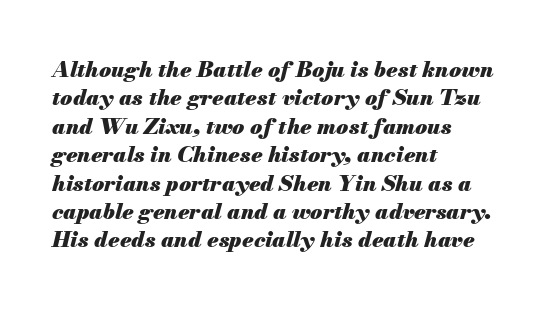
The image shows 22 px bold type, italic (leaning right); set left-aligned, normal line spacing (1.29x), normal letter spacing, not underlined.
